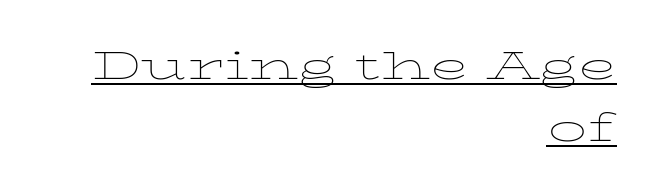
The image shows 51 px thin, wide type, upright; set right-aligned, line spacing 1.21x, normal letter spacing, underlined; low stroke contrast and a medium x-height.
